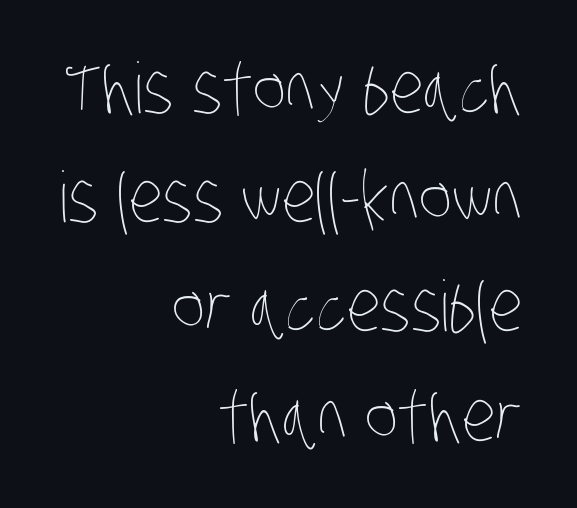
{"bold": "no", "weight": "thin", "width": "condensed", "stroke_contrast": "low", "x_height": "large", "monospaced": "no", "underline": "no", "align": "right", "line_spacing": "normal", "line_spacing_ratio": 1.56, "letter_spacing": "normal", "letter_spacing_em": 0.0, "glyph_px": 70}
